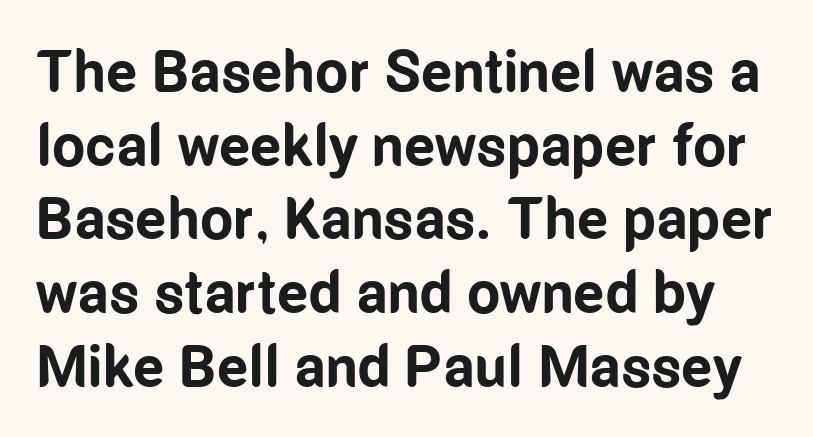
{"serif": "no", "italic": "no", "bold": "yes", "weight": "bold", "width": "condensed", "stroke_contrast": "low", "x_height": "medium", "monospaced": "no", "underline": "no", "line_spacing": "normal", "line_spacing_ratio": 1.25, "letter_spacing": "normal", "letter_spacing_em": 0.0, "glyph_px": 59}
